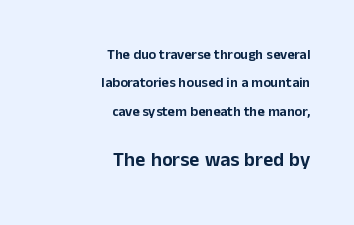
The image shows 20 px text type, upright; set right-aligned, loose line spacing (2.03x), normal letter spacing, not underlined; the second (bottom) block is 1.43x larger.
